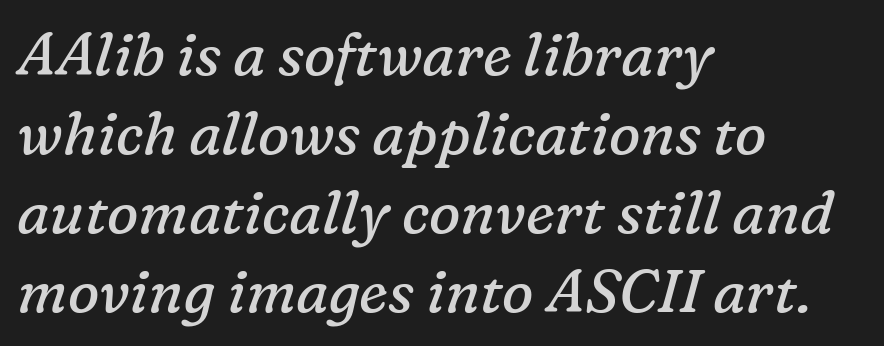
{"serif": "yes", "italic": "yes", "lean": "right", "slant_degrees": 16, "bold": "no", "weight": "regular", "width": "normal", "stroke_contrast": "low", "x_height": "medium", "monospaced": "no", "underline": "no", "align": "left", "line_spacing": "normal", "line_spacing_ratio": 1.34, "letter_spacing": "normal", "letter_spacing_em": 0.0, "glyph_px": 59}
